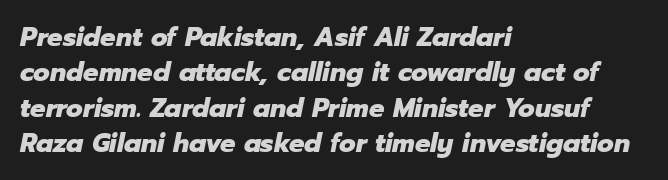
Compared with typical paragraphs, the rows here are spaced about the same. The glyphs look as if they've been sheared to an angle. Look at the tracking — it's just the regular setting, nothing added. The passage shown is emphatically bold. Layout note: lines flush left. No word sits above an underline.
